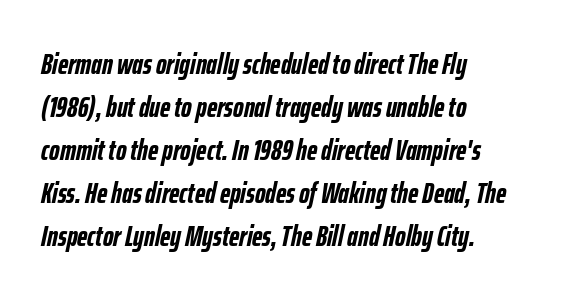
Just letters on the line, the space beneath them empty. Interline gaps are of average width in this sample. An italicized treatment has been applied to the whole sample. Looks like regular typesetting: each glyph gets only the width it needs. Standard letterfit; no display-style spreading of the glyphs.
